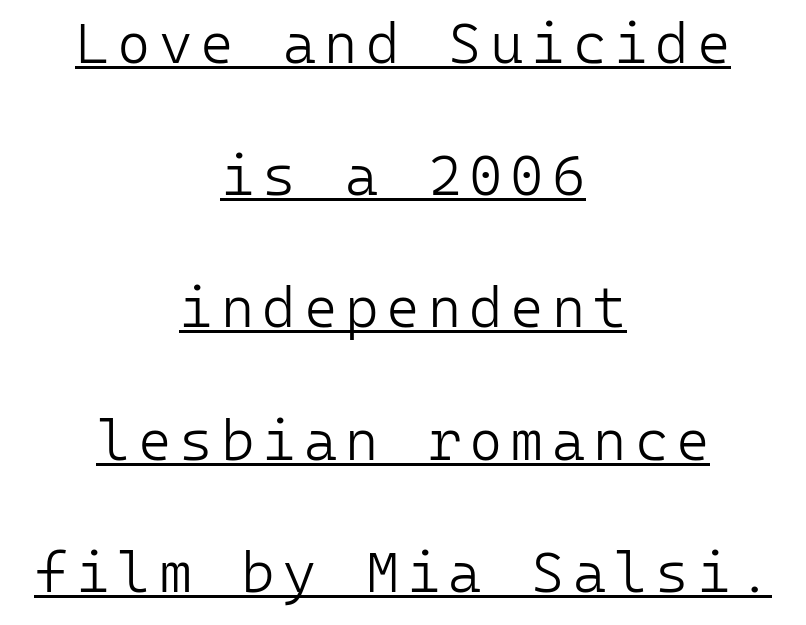
The font sits on the lighter half of the weight spectrum, regular included. You can tell it's not italic because the verticals are truly vertical. Spacing verdict: monospaced, one width for all characters. One-word summary of the alignment: center. This block would shrink considerably if given ordinary leading; it's expanded now. Caption: lettering with a line underneath.
